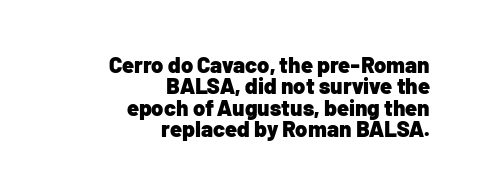
The image shows 22 px bold type, upright; set right-aligned, tight line spacing (0.97x), normal letter spacing, not underlined.
